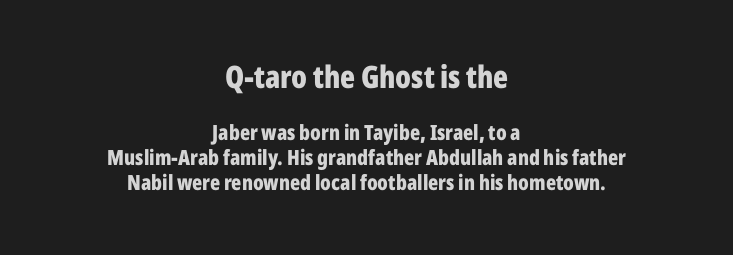
Standard letterfit; no display-style spreading of the glyphs. The rendering uses natural spacing where letterforms have individual widths. Visually, the top section dominates because its glyphs are scaled up. Regarding serifs, this sample does without them. Strong, thick strokes mark this as bold type. Notice how the stems are strictly vertical — no italics here.
